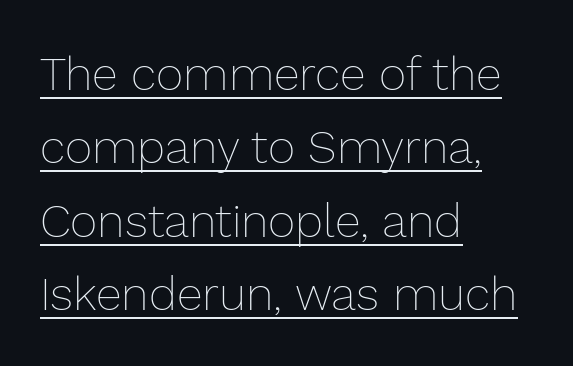
The image shows 47 px thin type, upright; set left-aligned, normal line spacing (1.56x), normal letter spacing, underlined; low stroke contrast and a medium x-height.
